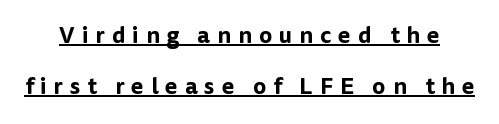
The image shows 23 px text type, upright; set loose line spacing (2.22x), unusually wide letter spacing (+0.3 em), underlined.
